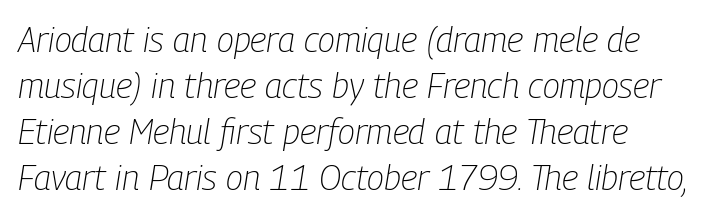
Q: Is the text bold? A: No.
Q: Is the text italic (slanted)? A: Yes, it leans right by about 9 degrees.
Q: Is the text underlined? A: No.
Q: How is the paragraph aligned? A: Left-aligned.
Q: Is the spacing between letters normal or unusually wide? A: Normal.
Q: Is the spacing between lines tight, normal or loose? A: Normal.
Q: Width (condensed, normal, or wide)? A: Condensed.
Q: Stroke contrast? A: Low.
Q: x-height? A: Medium.
Q: Monospaced? A: No.
